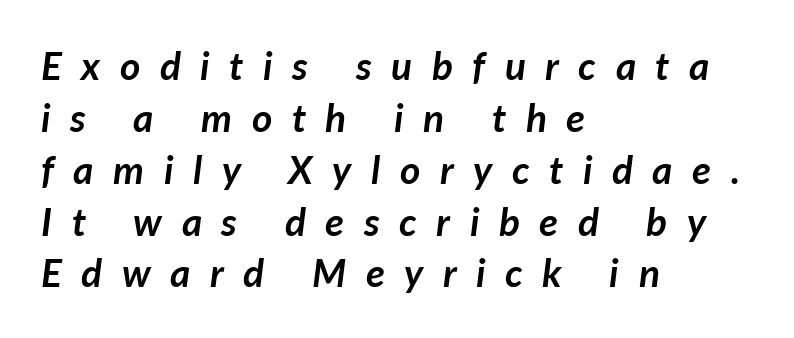
Q: Is the text bold? A: Yes.
Q: Is the text italic (slanted)? A: Yes, it leans right by about 7 degrees.
Q: Is the text underlined? A: No.
Q: How is the paragraph aligned? A: Left-aligned.
Q: Is the spacing between letters normal or unusually wide? A: Unusually wide.
Q: Is the spacing between lines tight, normal or loose? A: Normal.
Q: Width (condensed, normal, or wide)? A: Normal.
Q: Stroke contrast? A: Low.
Q: x-height? A: Medium.
Q: Monospaced? A: No.
